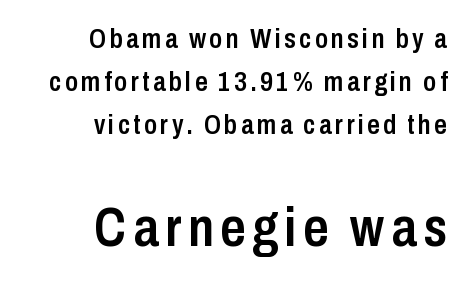
Which chunk is bigger? The second one — the bottom block dwarfs the top. A somewhat darkened texture: the type is semibold rather than bold. The lettering stays uniformly vertical, giving the passage a roman look. Looks like regular typesetting: each glyph gets only the width it needs.
